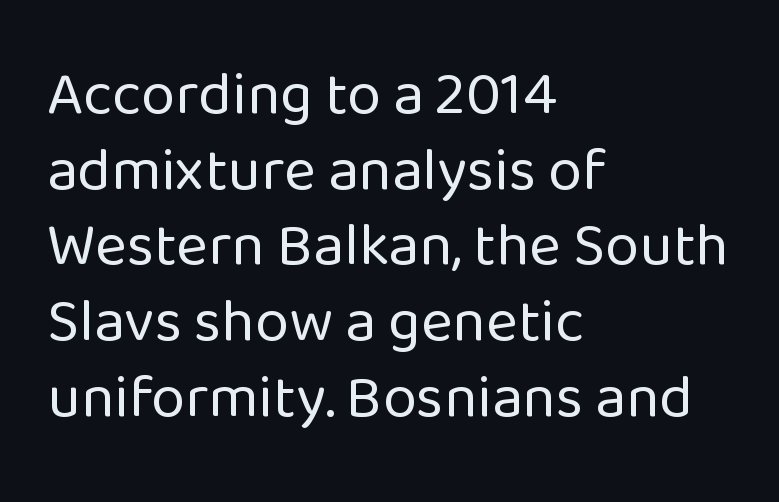
{"serif": "no", "italic": "no", "bold": "no", "weight": "regular", "width": "normal", "stroke_contrast": "low", "x_height": "medium", "monospaced": "no", "underline": "no", "align": "left", "line_spacing_ratio": 1.24, "letter_spacing": "normal", "letter_spacing_em": 0.0, "glyph_px": 61}
